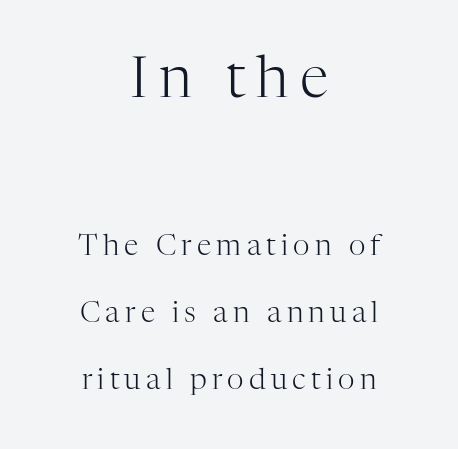
The image shows 58 px light serif type, upright; set centered, loose line spacing (2.31x), not underlined; the first (top) block is 2.0x larger; high stroke contrast and a medium x-height.
